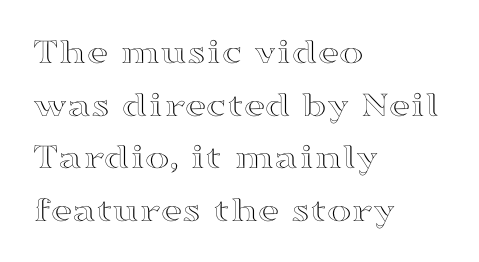
Q: Is the text italic (slanted)? A: No, it is upright.
Q: Is the text underlined? A: No.
Q: How is the paragraph aligned? A: Left-aligned.
Q: Is the spacing between letters normal or unusually wide? A: Normal.
Q: Is the spacing between lines tight, normal or loose? A: Normal.
Q: Width (condensed, normal, or wide)? A: Wide.
Q: x-height? A: Medium.
Q: Monospaced? A: No.
